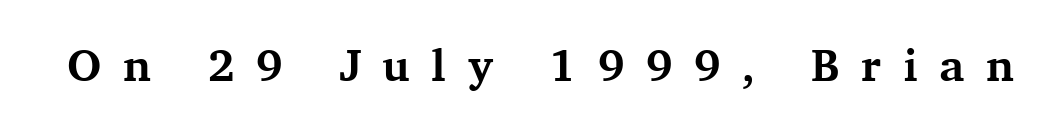
{"serif": "yes", "italic": "no", "bold": "yes", "weight": "bold", "width": "normal", "stroke_contrast": "medium", "x_height": "medium", "monospaced": "no", "underline": "no", "letter_spacing": "wide", "letter_spacing_em": 0.48, "glyph_px": 45}
